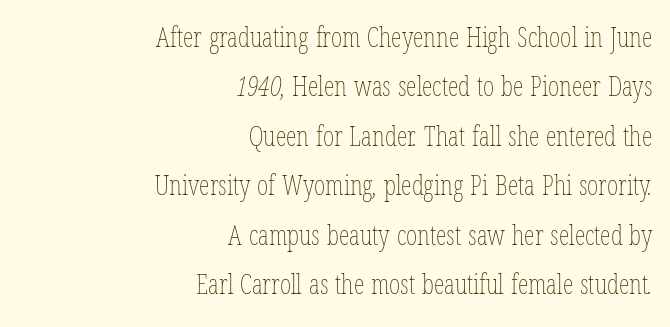
Q: Is the text bold? A: No.
Q: Is the text underlined? A: No.
Q: How is the paragraph aligned? A: Right-aligned.
Q: Is the spacing between letters normal or unusually wide? A: Normal.
